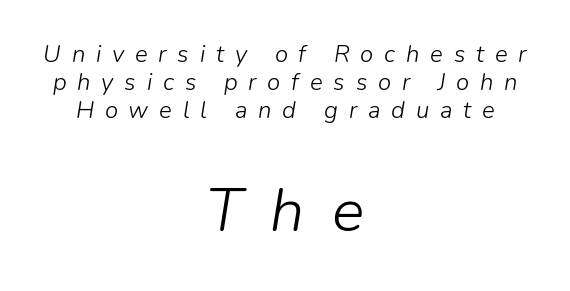
The lower block of text is set noticeably larger than the block above it. A bare baseline throughout the passage. You can tell it's italic because the verticals aren't actually vertical. These glyphs show unthickened strokes, regular width or finer.
